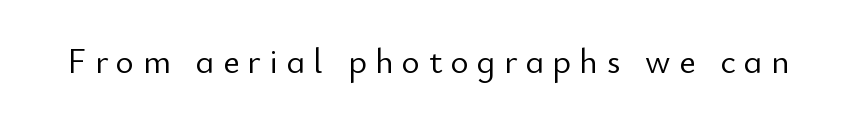
The image shows 35 px light sans-serif type, upright; set unusually wide letter spacing (+0.24 em), not underlined; low stroke contrast and a small x-height.
